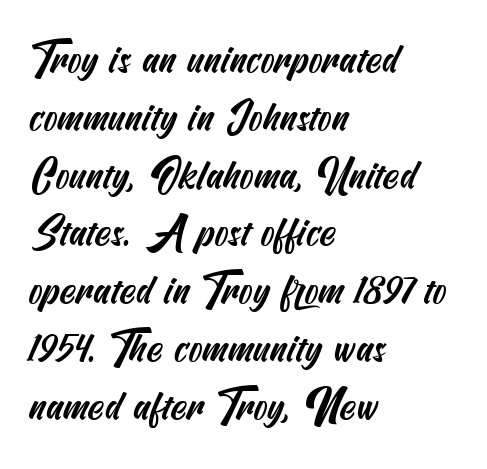
Interline gaps are of average width in this sample. The text block is weighted toward the left margin, trailing off unevenly rightward. Stroke terminals: plain, sans-serif. The passage shown is not underscored anywhere.
